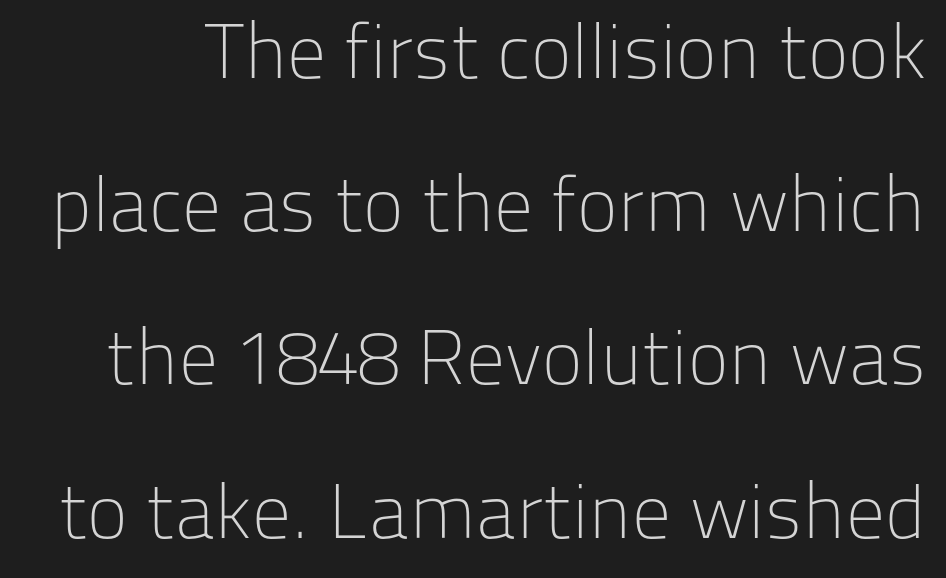
Q: Is the text bold? A: No.
Q: Is the text italic (slanted)? A: No, it is upright.
Q: Is the typeface a serif or a sans-serif typeface? A: Sans-serif.
Q: Is the text underlined? A: No.
Q: Is the spacing between letters normal or unusually wide? A: Normal.
Q: Is the spacing between lines tight, normal or loose? A: Loose.
Q: Width (condensed, normal, or wide)? A: Normal.
Q: Stroke contrast? A: Low.
Q: x-height? A: Medium.
Q: Monospaced? A: No.
